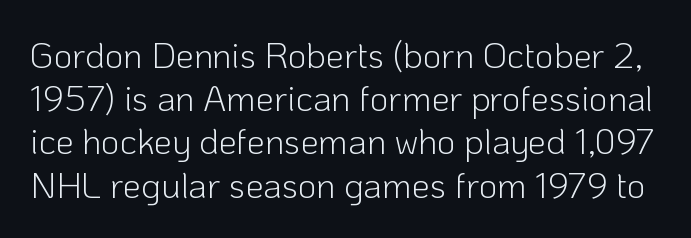
The image shows 36 px light sans-serif type, upright; set line spacing 1.2x, normal letter spacing, not underlined; low stroke contrast and a medium x-height.
